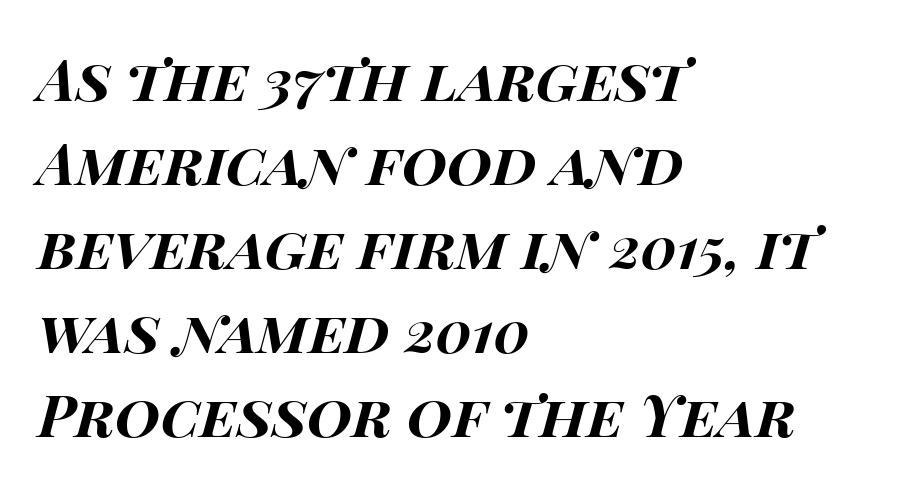
{"italic": "yes", "lean": "right", "slant_degrees": 15, "bold": "yes", "weight": "bold", "width": "wide", "stroke_contrast": "high", "x_height": "large", "monospaced": "no", "underline": "no", "align": "left", "line_spacing": "normal", "line_spacing_ratio": 1.45, "letter_spacing": "normal", "letter_spacing_em": 0.0, "glyph_px": 58}
